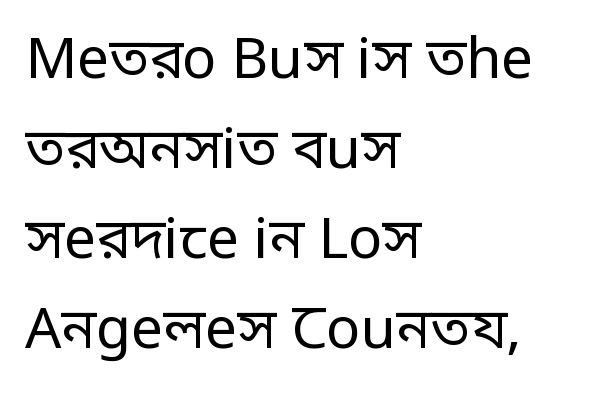
Vertical strokes here are truly vertical. Caption: face not bold, strokes unweighted. You could not count columns in this text — the font is proportionally spaced. Bare-footed words on every line. The characters display no serif detailing; their extremities are plain.
